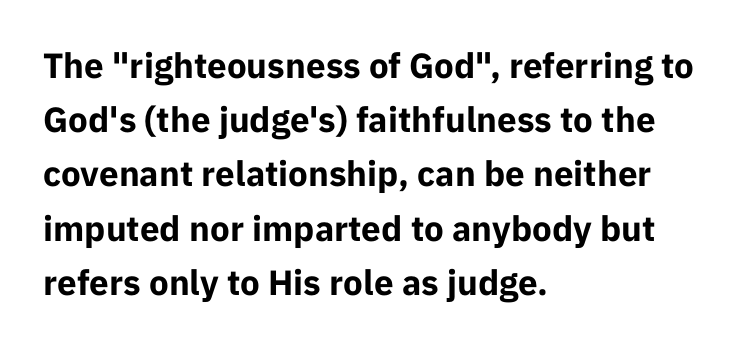
The image shows 35 px bold sans-serif type, upright; set left-aligned, normal line spacing (1.55x), normal letter spacing, not underlined; low stroke contrast and a medium x-height.
